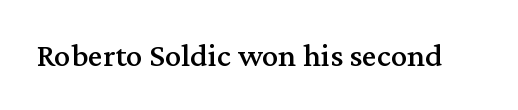
Q: Is the text italic (slanted)? A: No, it is upright.
Q: Is the typeface a serif or a sans-serif typeface? A: Serif.
Q: Is the text underlined? A: No.
Q: Is the spacing between letters normal or unusually wide? A: Normal.
Q: Width (condensed, normal, or wide)? A: Normal.
Q: Stroke contrast? A: Medium.
Q: x-height? A: Medium.
Q: Monospaced? A: No.
